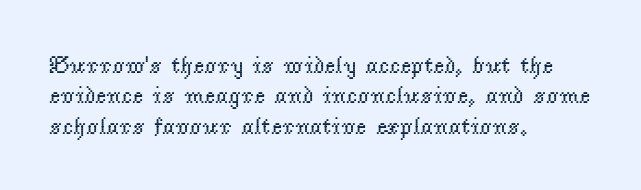
The image shows 24 px text type, upright; set left-aligned, normal line spacing (1.27x), normal letter spacing, not underlined.
